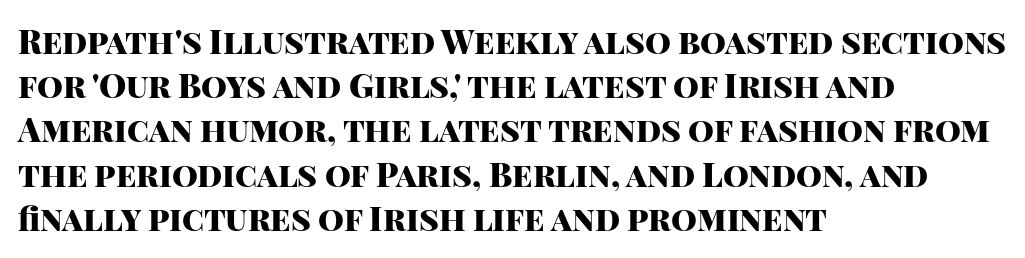
{"serif": "no", "italic": "no", "bold": "yes", "weight": "heavy", "width": "normal", "stroke_contrast": "high", "x_height": "large", "monospaced": "no", "underline": "no", "align": "left", "line_spacing": "normal", "line_spacing_ratio": 1.34, "letter_spacing": "normal", "letter_spacing_em": 0.0, "glyph_px": 33}
